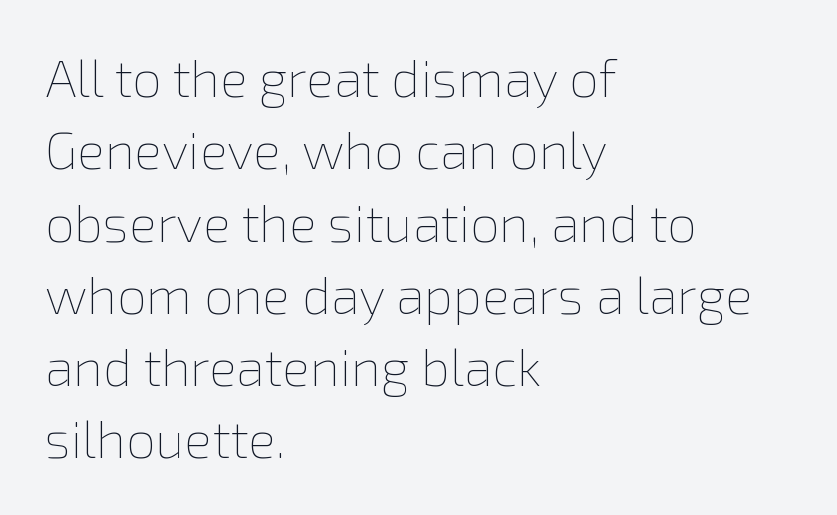
{"italic": "no", "bold": "no", "weight": "thin", "width": "normal", "stroke_contrast": "low", "x_height": "medium", "monospaced": "no", "underline": "no", "align": "left", "line_spacing": "normal", "line_spacing_ratio": 1.39, "letter_spacing": "normal", "letter_spacing_em": 0.0, "glyph_px": 52}
